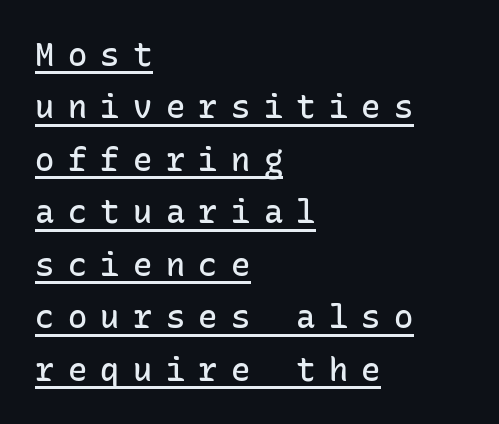
Horizontal alignment here is leftward, the default for most running prose. In terms of posture, this sample is upright. Underlined type. Vertically, the passage feels balanced, rows spaced as you'd expect. The gaps between neighbouring characters are conspicuously large.
